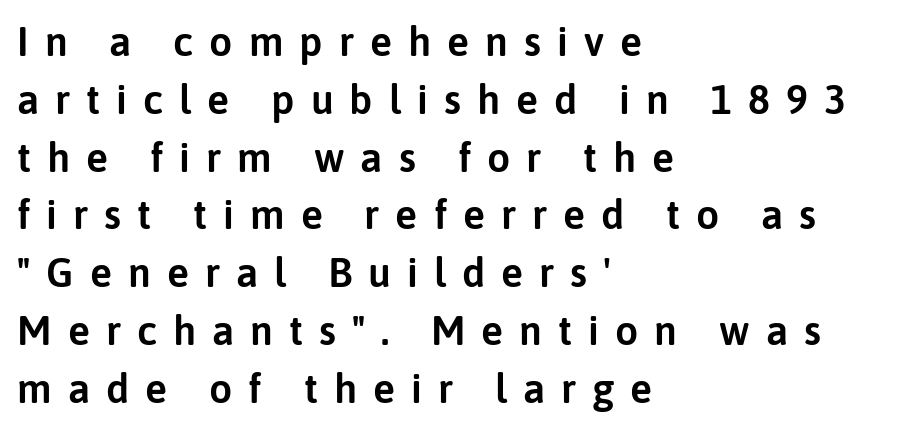
The rendering uses natural spacing where letterforms have individual widths. The lettering holds an erect, upright posture throughout. You can tell from the bare stems that sans-serif type was used. Line beginnings align vertically; line endings do not.
